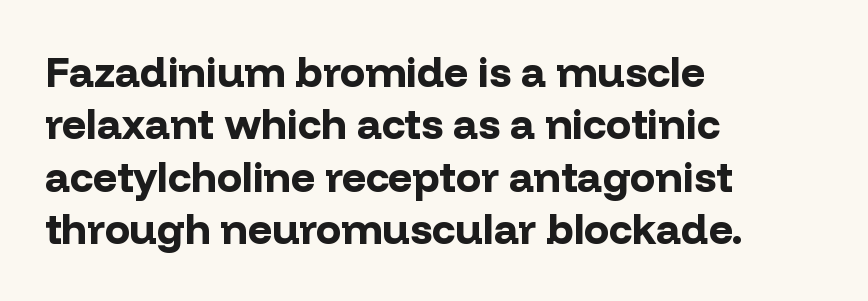
The passage shown has conventional tracking throughout. Posture: upright roman. In terms of letterform style, serifs are entirely absent. Notice how thick the strokes are: this is what a full bold looks like. Decoration check: the copy has no underline.
